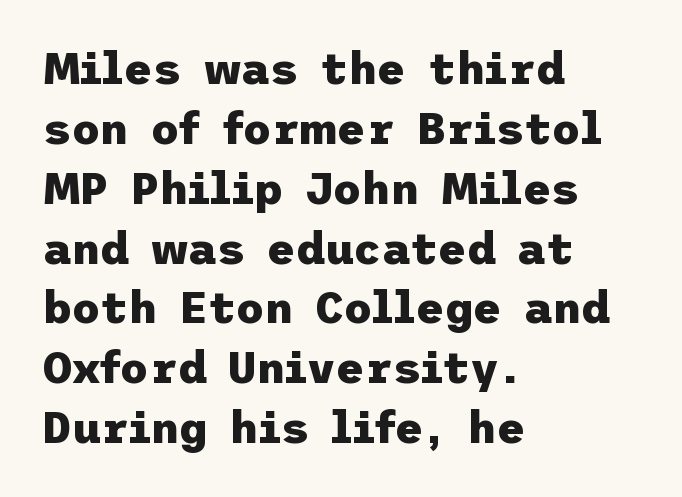
Evenly set lines give the paragraph a standard silhouette. Between one letter and the next there's only the usual sliver of space. A dark, heavy texture on the line: the type is bold. Teacher's note: observe the even left margin — that is flush-left alignment. Letters rest on an invisible, unmarked baseline. These lines are composed in type without serifs.
